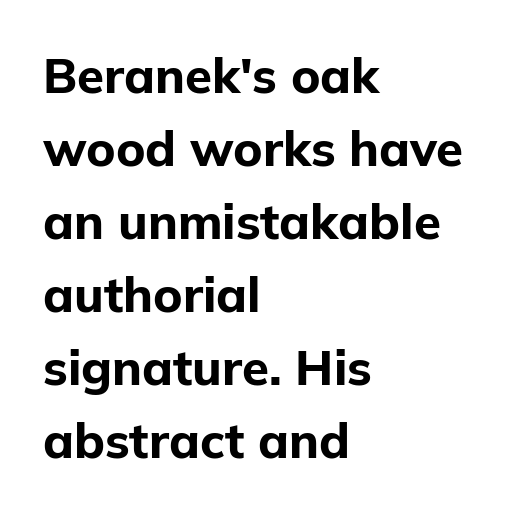
The image shows 49 px bold sans-serif type, upright; set left-aligned, normal line spacing (1.49x), normal letter spacing, not underlined; low stroke contrast and a medium x-height.
